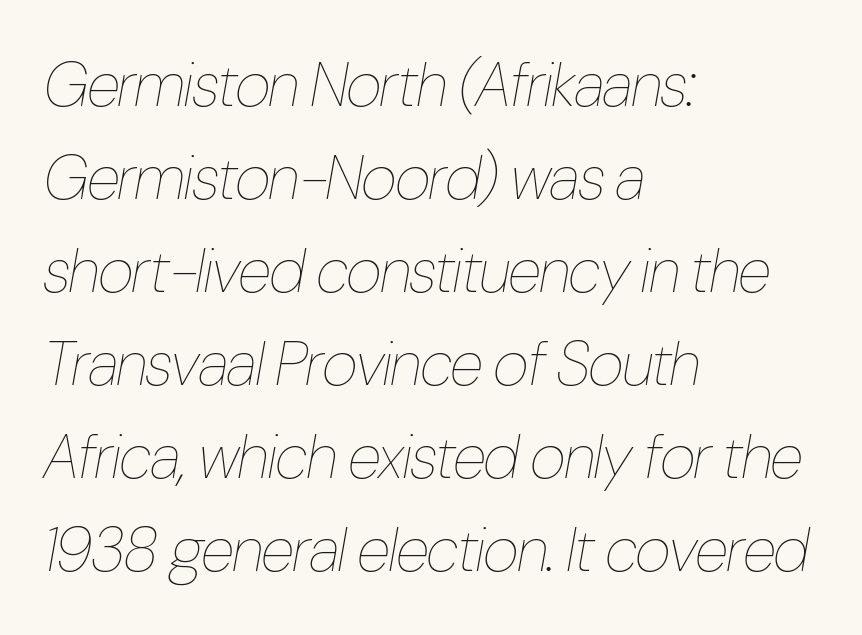
Any mark beneath the type? The region is blank. The tracking reads as untouched default to a designer's eye. You could not count columns in this text — the font is proportionally spaced. This sample is left-justified, so line endings fall wherever the words run out. Honestly, the row spacing looks completely unremarkable. The text carries the slant typical of an italic or oblique font.
